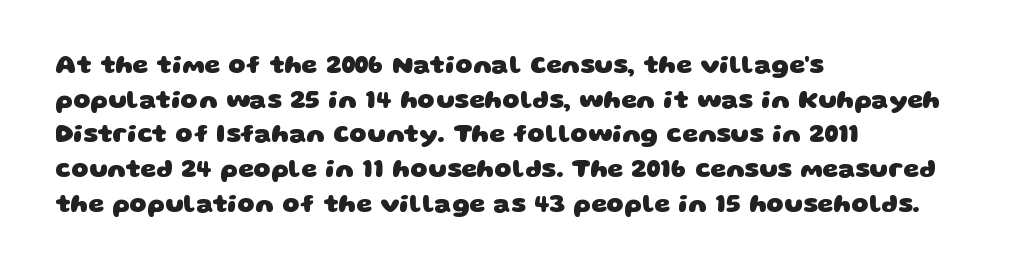
The image shows 25 px bold type; set left-aligned, normal line spacing (1.39x), normal letter spacing, not underlined.
